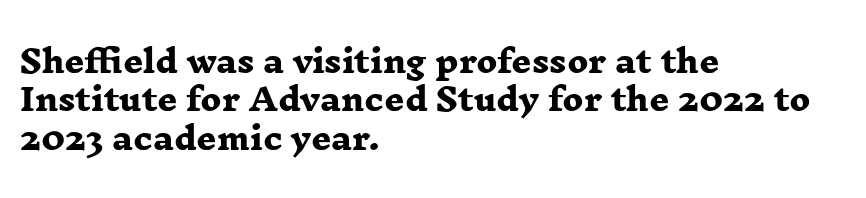
{"serif": "yes", "bold": "yes", "weight": "heavy", "width": "wide", "stroke_contrast": "low", "x_height": "medium", "monospaced": "no", "underline": "no", "align": "left", "line_spacing_ratio": 1.24, "letter_spacing": "normal", "letter_spacing_em": 0.0, "glyph_px": 31}
